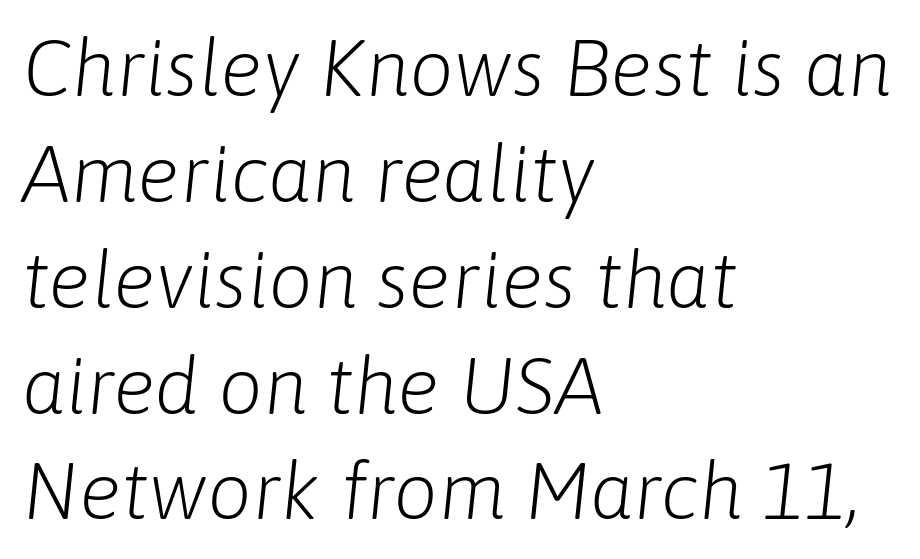
Q: Is the text bold? A: No.
Q: Is the text italic (slanted)? A: Yes, it leans right by about 6 degrees.
Q: Is the text underlined? A: No.
Q: How is the paragraph aligned? A: Left-aligned.
Q: Is the spacing between letters normal or unusually wide? A: Normal.
Q: Is the spacing between lines tight, normal or loose? A: Normal.
Q: Width (condensed, normal, or wide)? A: Normal.
Q: Stroke contrast? A: Low.
Q: x-height? A: Medium.
Q: Monospaced? A: No.
